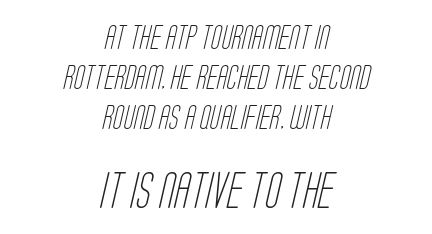
{"serif": "no", "bold": "no", "weight": "light", "width": "condensed", "stroke_contrast": "low", "x_height": "large", "monospaced": "no", "underline": "no", "align": "center", "line_spacing": "normal", "line_spacing_ratio": 1.66, "letter_spacing": "normal", "letter_spacing_em": 0.0, "larger_block": "second", "size_ratio": 1.5, "glyph_px": 36}
